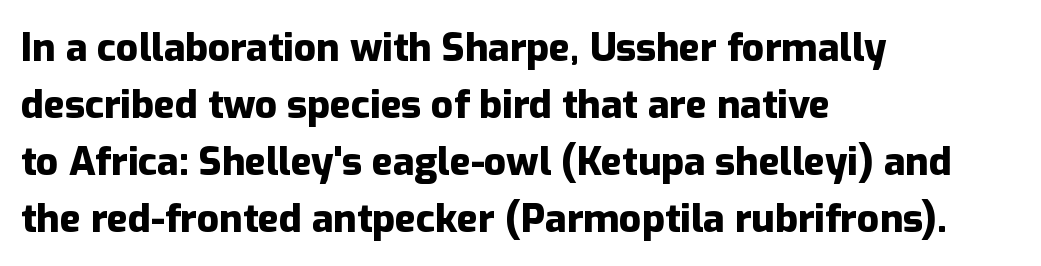
{"serif": "no", "italic": "no", "bold": "yes", "weight": "heavy", "width": "normal", "stroke_contrast": "low", "x_height": "medium", "monospaced": "no", "underline": "no", "align": "left", "line_spacing": "normal", "line_spacing_ratio": 1.46, "letter_spacing": "normal", "letter_spacing_em": 0.0, "glyph_px": 39}
